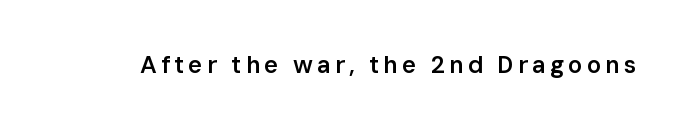
The image shows 24 px text type, upright; set not underlined.
